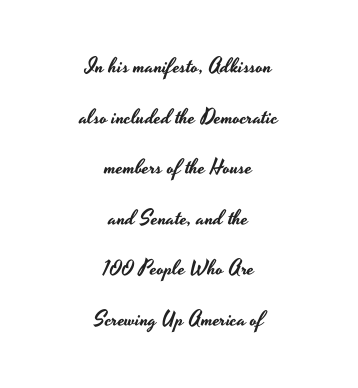
The image shows 21 px text type; set centered, loose line spacing (2.41x), normal letter spacing, not underlined.
